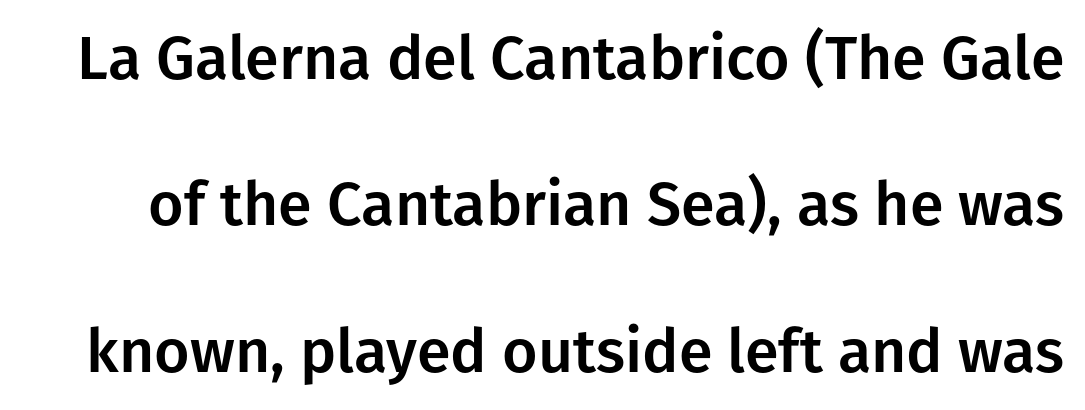
Q: Is the text italic (slanted)? A: No, it is upright.
Q: Is the typeface a serif or a sans-serif typeface? A: Sans-serif.
Q: Is the text underlined? A: No.
Q: Is the spacing between letters normal or unusually wide? A: Normal.
Q: Is the spacing between lines tight, normal or loose? A: Loose.
Q: Width (condensed, normal, or wide)? A: Normal.
Q: Stroke contrast? A: Low.
Q: x-height? A: Medium.
Q: Monospaced? A: No.
